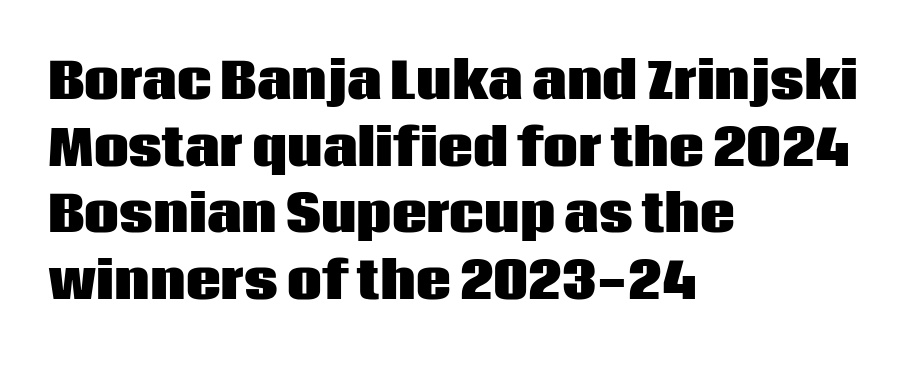
{"serif": "no", "italic": "no", "bold": "yes", "weight": "heavy", "width": "normal", "stroke_contrast": "low", "x_height": "large", "monospaced": "no", "underline": "no", "align": "left", "line_spacing": "normal", "line_spacing_ratio": 1.36, "letter_spacing": "normal", "letter_spacing_em": 0.0, "glyph_px": 49}
